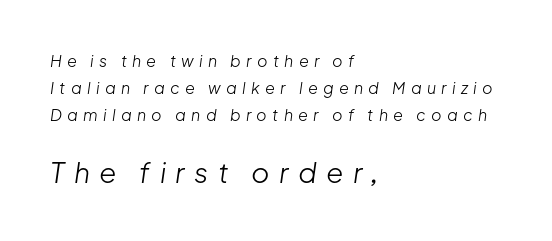
Q: Is the text bold? A: No.
Q: Is the text italic (slanted)? A: Yes, it leans right by about 8 degrees.
Q: Is the text underlined? A: No.
Q: How is the paragraph aligned? A: Left-aligned.
Q: Is the spacing between letters normal or unusually wide? A: Unusually wide.
Q: Is the spacing between lines tight, normal or loose? A: Normal.
Q: Which block of text is set in a larger size, the first (top) or the second (bottom)? A: The second (bottom) one.
Q: Width (condensed, normal, or wide)? A: Normal.
Q: Stroke contrast? A: Low.
Q: x-height? A: Medium.
Q: Monospaced? A: No.
